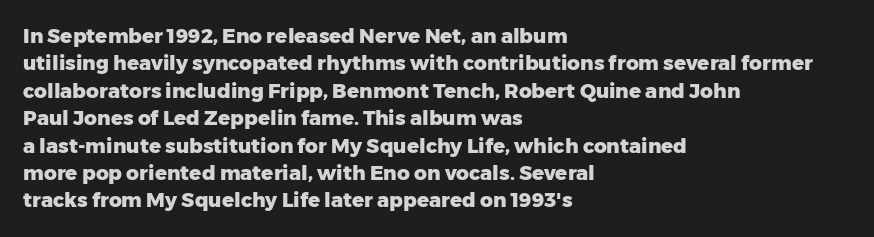
Here the glyphs are tracked normally, forming tight word shapes. The lettering stays uniformly vertical, giving the passage a roman look. The strokes are fattened all the way to bold. This sample keeps an unexceptional amount of space between lines. Underline: absent.
